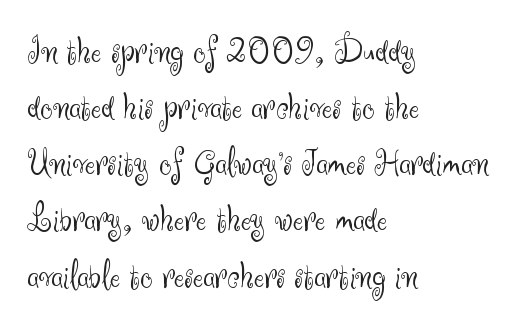
No feet cap the strokes, marking this as sans-serif type. Standard letterfit; no display-style spreading of the glyphs. Proportional: the letters do not fall into vertical columns. These lines are set flush left with a ragged right edge. Regular leading. The letters stand upright; this is a roman face.
